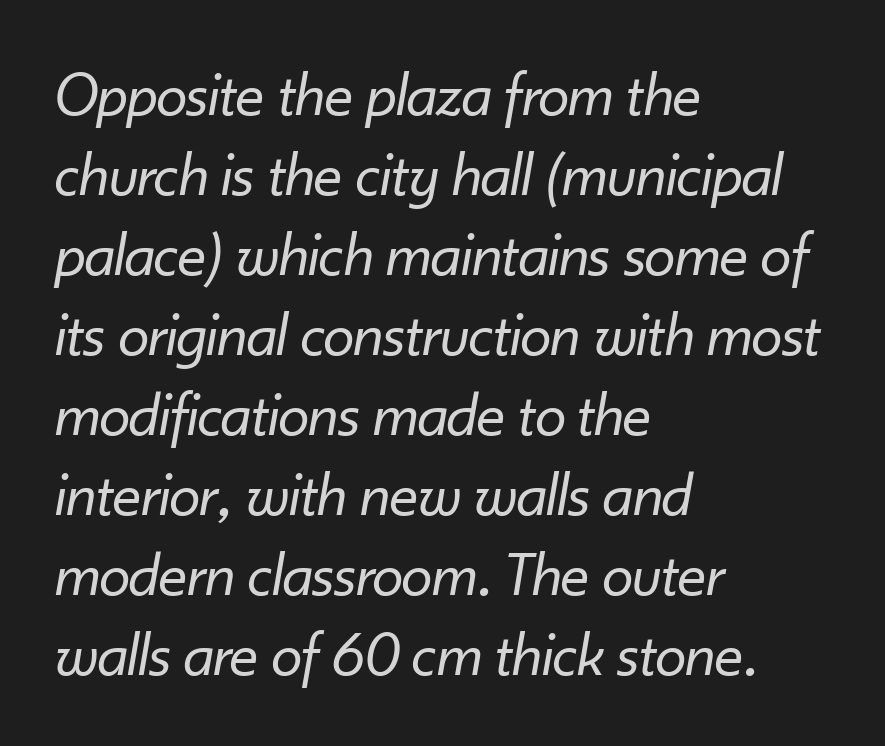
Q: Is the text bold? A: No.
Q: Is the text italic (slanted)? A: Yes, it leans right by about 10 degrees.
Q: Is the text underlined? A: No.
Q: How is the paragraph aligned? A: Left-aligned.
Q: Is the spacing between letters normal or unusually wide? A: Normal.
Q: Is the spacing between lines tight, normal or loose? A: Normal.
Q: Width (condensed, normal, or wide)? A: Normal.
Q: Stroke contrast? A: Low.
Q: x-height? A: Small.
Q: Monospaced? A: No.
